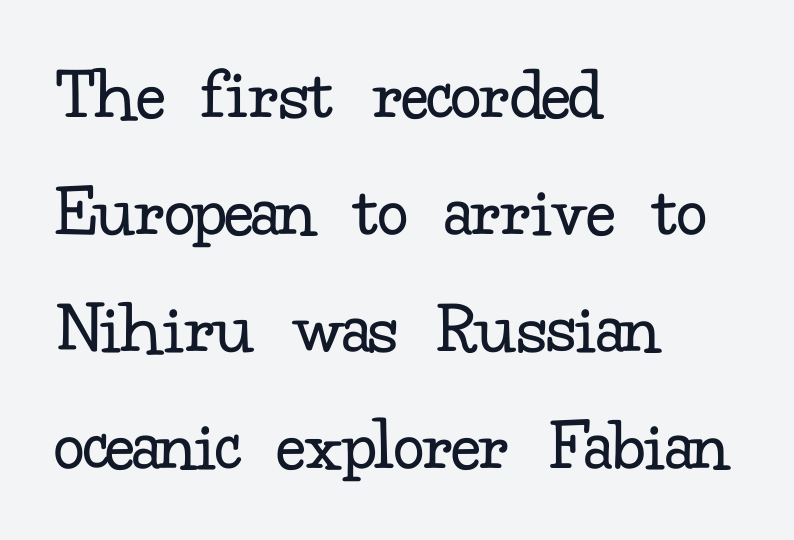
The image shows 77 px regular-weight serif type, upright; set left-aligned, normal line spacing (1.52x), normal letter spacing, not underlined; low stroke contrast and a small x-height.
